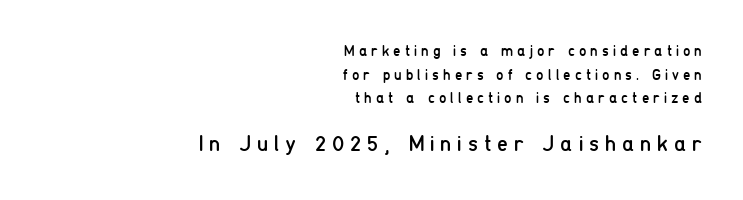
The passage shown begins with its smaller block and ends with its larger one. The paragraph shown leans on its right margin. The strokes carry an ordinary text weight at most. Line spacing here is normal. It's the straight-up-and-down kind of type. Tracking value appears strongly positive — letters spread wide.
